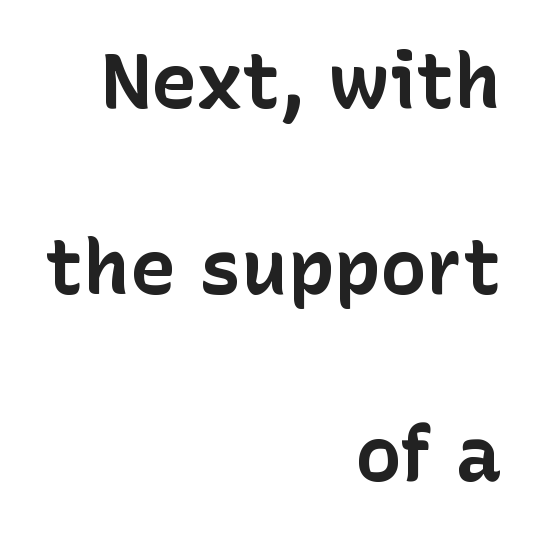
Q: Is the text bold? A: Yes.
Q: Is the text italic (slanted)? A: No, it is upright.
Q: Is the typeface a serif or a sans-serif typeface? A: Sans-serif.
Q: Is the text underlined? A: No.
Q: How is the paragraph aligned? A: Right-aligned.
Q: Is the spacing between letters normal or unusually wide? A: Normal.
Q: Is the spacing between lines tight, normal or loose? A: Loose.
Q: Width (condensed, normal, or wide)? A: Normal.
Q: Stroke contrast? A: Low.
Q: x-height? A: Medium.
Q: Monospaced? A: No.
